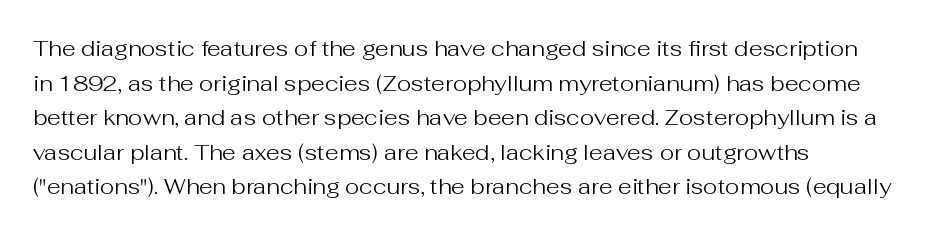
{"italic": "no", "bold": "no", "underline": "no", "align": "left", "line_spacing": "normal", "line_spacing_ratio": 1.57, "letter_spacing": "normal", "letter_spacing_em": 0.0, "glyph_px": 22}
